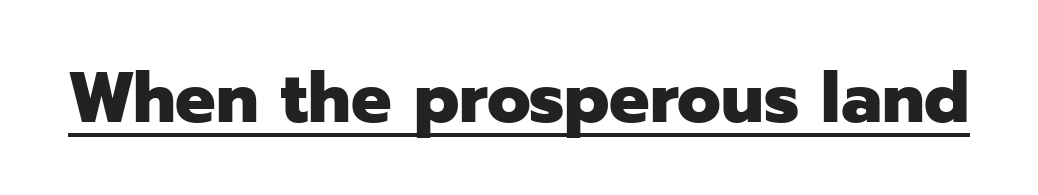
{"serif": "no", "italic": "no", "bold": "yes", "weight": "heavy", "width": "normal", "stroke_contrast": "low", "x_height": "medium", "monospaced": "no", "underline": "yes", "letter_spacing": "normal", "letter_spacing_em": 0.0, "glyph_px": 71}
